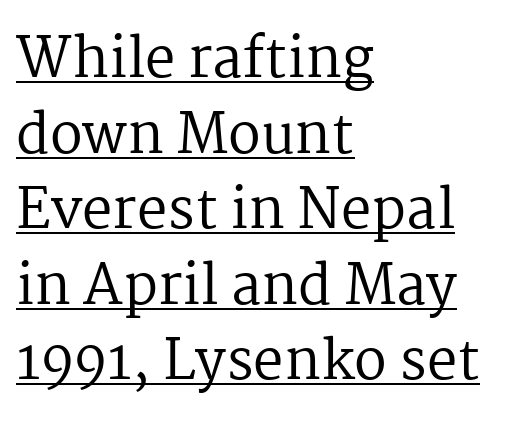
The rendering uses natural spacing where letterforms have individual widths. To sum up the face: it has serifs. Compared with a typical body face, this is equally light or lighter still. If you drew a ruler down the left edge, every line would touch it. Does the lettering tilt? It doesn't — this is upright.
